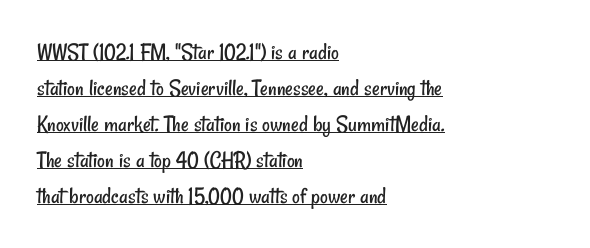
Quick note: underline on. This sample is left-justified, so line endings fall wherever the words run out. Does extra space separate the letters? No, they use regular spacing. No letter is thick-stroked: the sample isn't bold.
